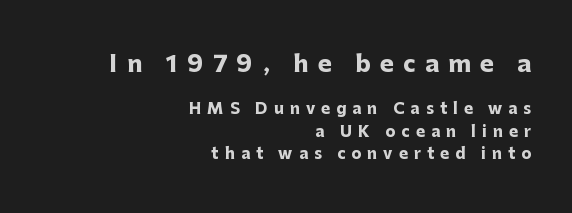
The letters stand straight up with perfectly vertical stems. Vertical spacing — default. Line ends are locked; line starts wander. The passage shown is emphatically bold. Larger block? The one above; the one below is distinctly smaller. Rule under the text: the space is simply empty.
